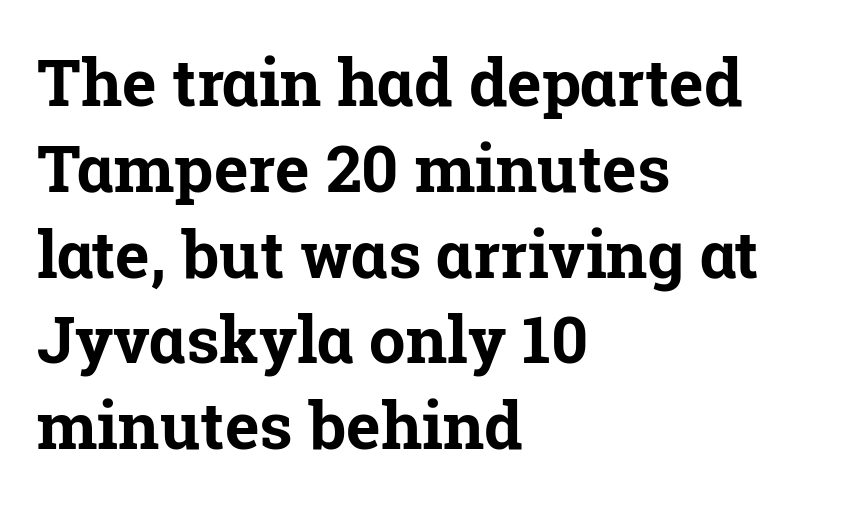
Spacing verdict: proportional, widths tailored to each character. Each row of text sits above clean, open space. What kind of face is this? One with serifs. Short note: letters normally spaced. Vertical spacing — default.
